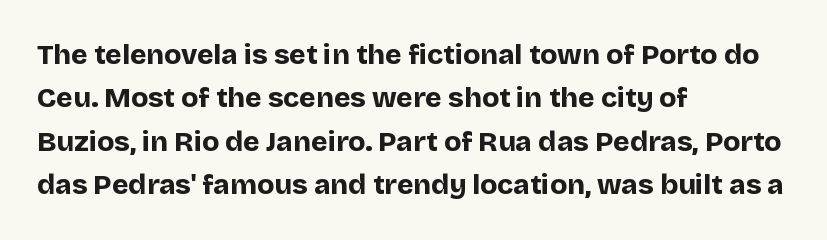
Spacing verdict: proportional, widths tailored to each character. In terms of leading, this rendering sits right in the middle. A typesetter would call this zero additional tracking. Examine the stroke ends and you'll find no serifs. The typography opts for an upright posture over an oblique one.
